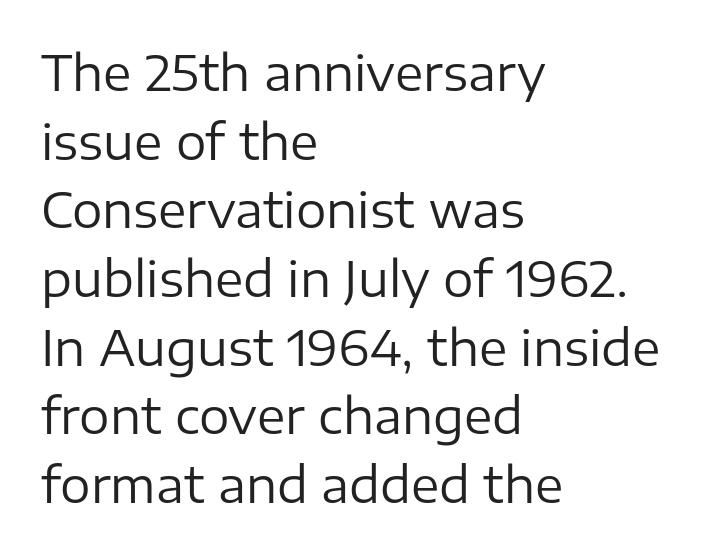
The gap between lines stays unmarked. Ordinary non-slanted type is in use. Does the copy run flush right? No — it runs flush left. Bold? No — there's no thickening of the strokes. Students, note that the glyphs here touch the page at normal intervals.
